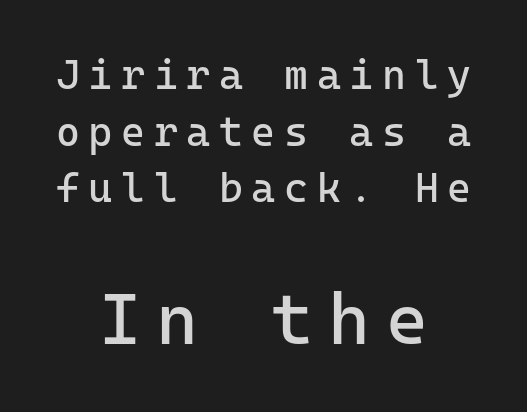
Only glyphs here, with clear space below each row. In this sample the second text group is rendered at the bigger scale. To sum up the face: it is a sans, with no serifs. Ordinary non-slanted type is in use.
